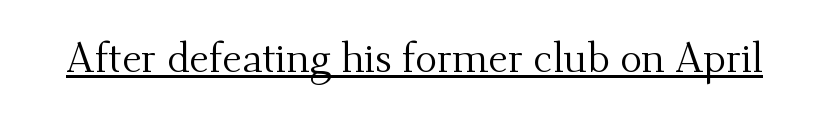
The image shows 41 px regular-weight serif type, upright; set normal letter spacing, underlined; medium stroke contrast and a small x-height.
